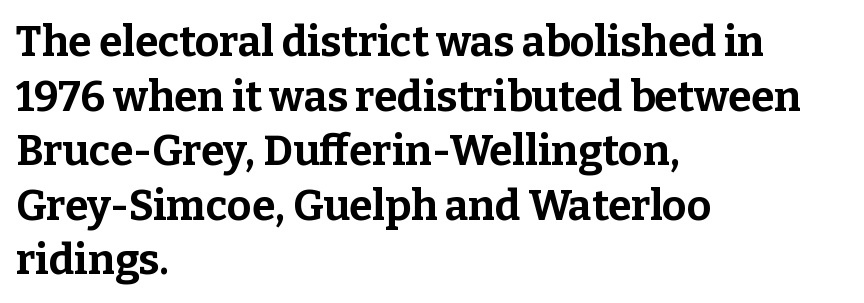
The baseline area is clear. Caption: standard tracking, unaltered. Emphasis by weight is at full strength: bold. Designer's note — italics off, roman on. Horizontally, the lines are justified to the leading edge only.
